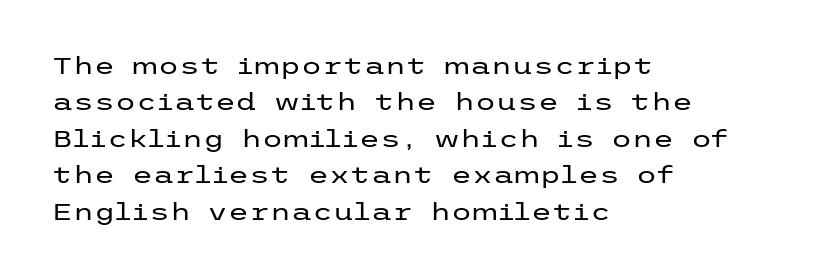
The foot of each line stays bare and open. These lines stack with their left ends in a neat column. Italic: no, the glyphs are upright roman. These lines sit exactly where default settings would place them.
